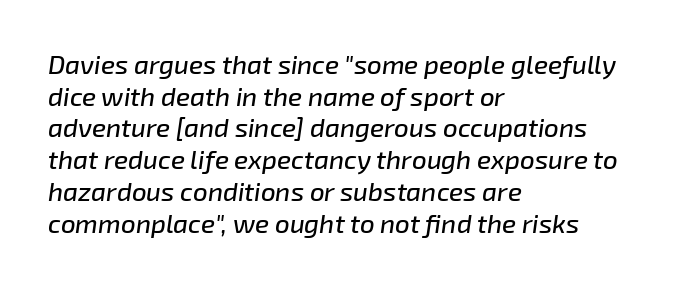
The image shows 26 px text type, italic (leaning right); set left-aligned, line spacing 1.22x, normal letter spacing, not underlined.
